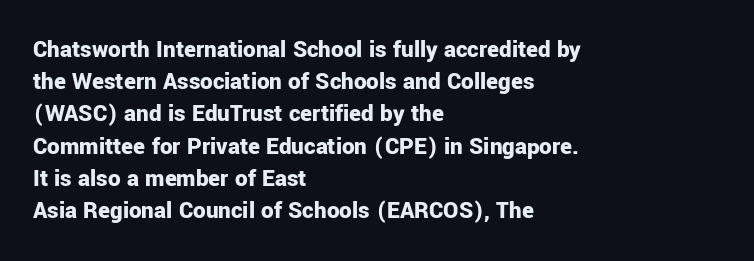
The image shows 25 px bold type, upright; set left-aligned, normal line spacing (1.29x), normal letter spacing, not underlined.
